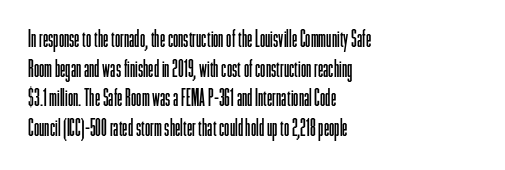
Words appear dense and cohesive because spacing is normal. Stem width sits at or under what a default text font uses. Honestly, there is no underline to notice here at all. The lettering stays uniformly vertical, giving the passage a roman look.
